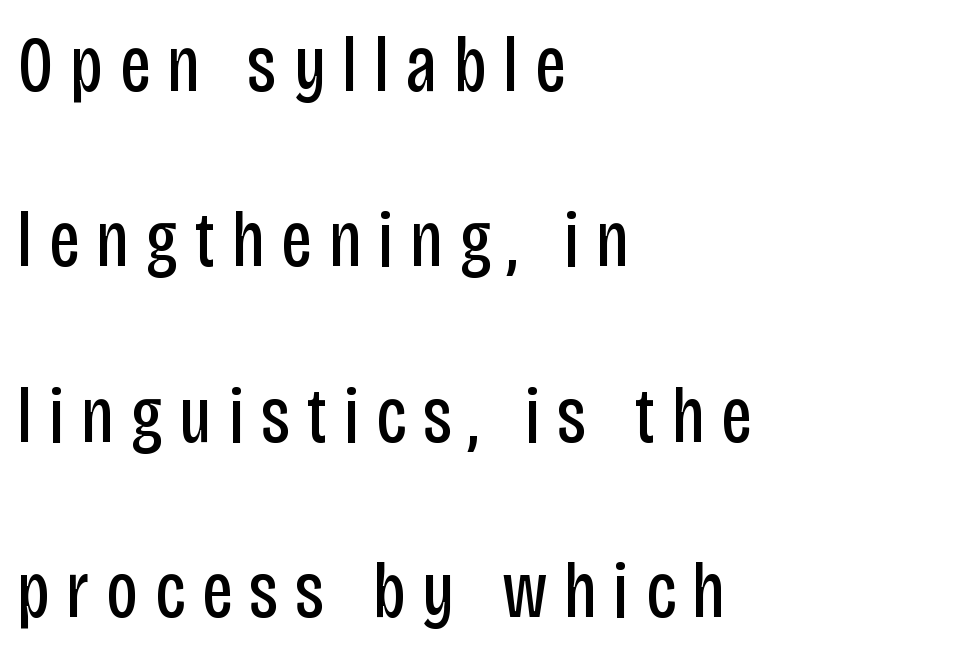
The lettering stays uniformly vertical, giving the passage a roman look. Stroke thickness stays within the range of a standard reading face or lighter. Horizontal alignment here is leftward, the default for most running prose. Regarding leading, the lines here are spaced well apart.
